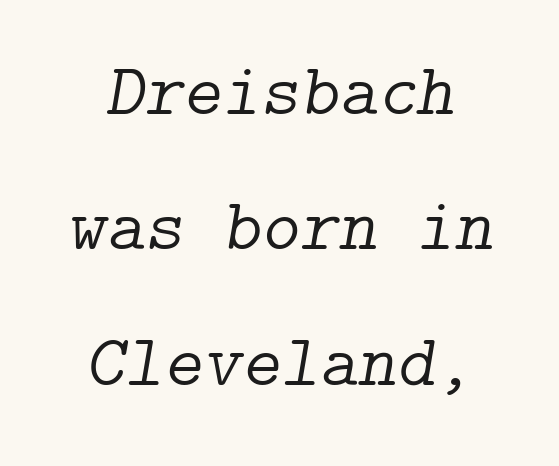
Q: Is the text bold? A: No.
Q: Is the text italic (slanted)? A: Yes, it leans right by about 9 degrees.
Q: Is the typeface a serif or a sans-serif typeface? A: Serif.
Q: Is the text underlined? A: No.
Q: Is the spacing between letters normal or unusually wide? A: Normal.
Q: Width (condensed, normal, or wide)? A: Normal.
Q: Stroke contrast? A: Low.
Q: x-height? A: Medium.
